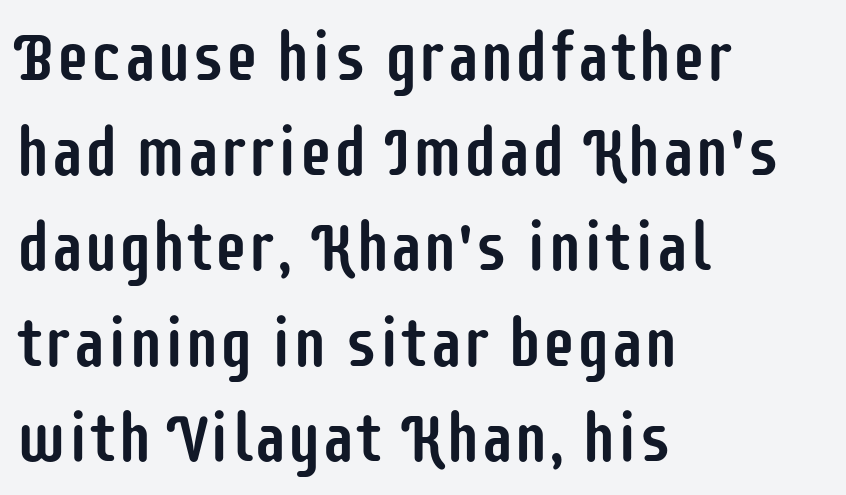
{"serif": "no", "italic": "no", "width": "condensed", "stroke_contrast": "low", "x_height": "large", "monospaced": "no", "underline": "no", "align": "left", "line_spacing": "normal", "line_spacing_ratio": 1.4, "letter_spacing": "normal", "letter_spacing_em": 0.0, "glyph_px": 68}
